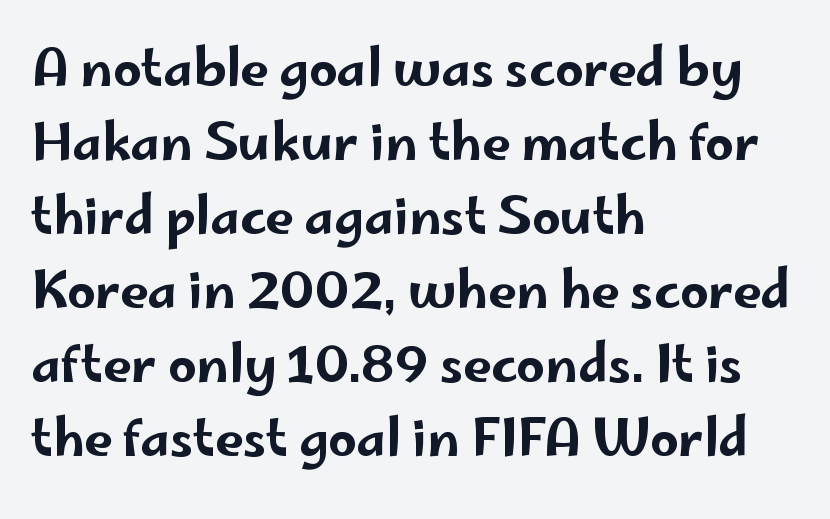
{"serif": "no", "italic": "no", "width": "wide", "stroke_contrast": "low", "x_height": "small", "monospaced": "no", "underline": "no", "align": "left", "line_spacing": "normal", "line_spacing_ratio": 1.48, "letter_spacing": "normal", "letter_spacing_em": 0.0, "glyph_px": 50}
